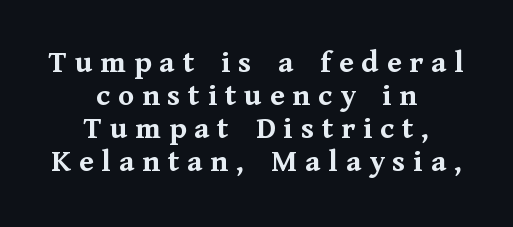
The image shows 32 px semibold serif type, upright; set centered, tight line spacing (1.03x), unusually wide letter spacing (+0.25 em), not underlined; medium stroke contrast and a medium x-height.
